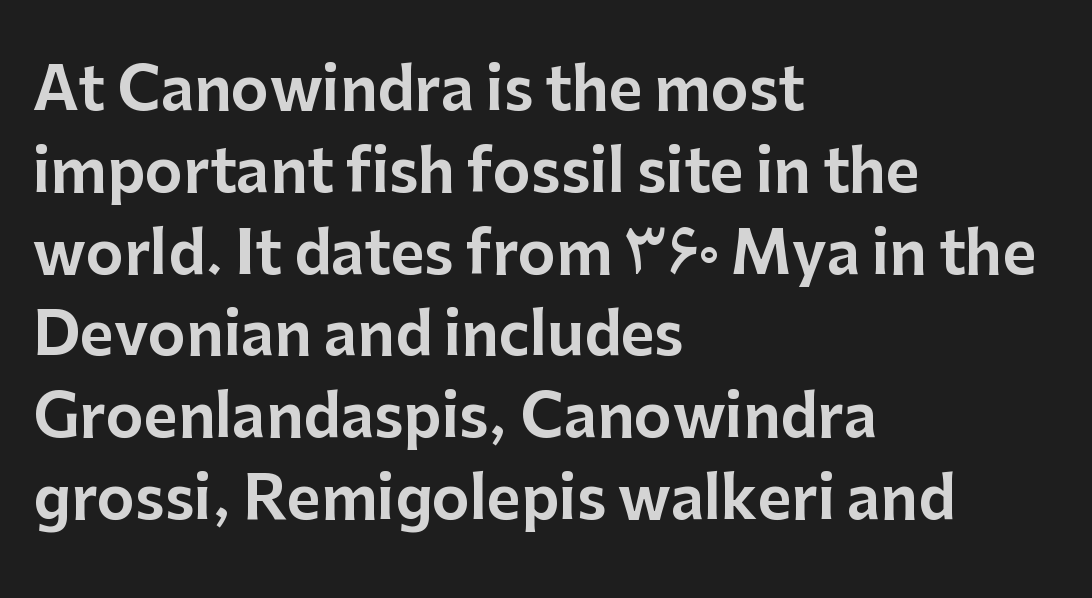
Line starts are locked; line ends wander. Any mark beneath the type? The region is blank. This sample keeps an unexceptional amount of space between lines. The gaps between neighbouring characters are ordinary and unremarkable. A typesetter would call this proportional, since set widths differ per character.
